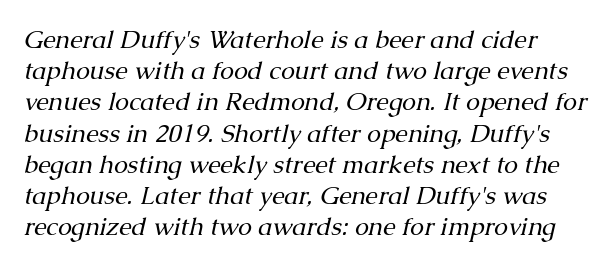
The image shows 25 px text type, italic (leaning right); set left-aligned, normal line spacing (1.25x), normal letter spacing, not underlined.
